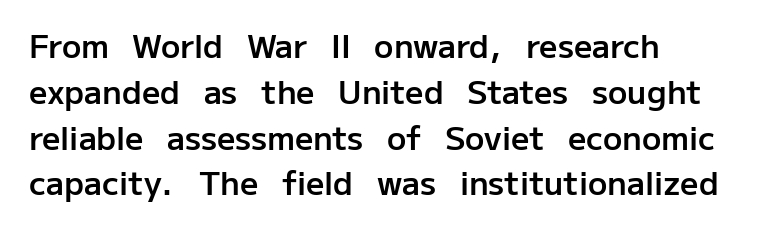
Regular leading. The face used here is proportionally spaced, like ordinary book or web type. A clean baseline with only descenders dipping below it. All the whitespace from short lines collects on the right. You can tell from the bare stems that sans-serif type was used. Tracking here is standard; glyphs follow each other at the usual distance.
